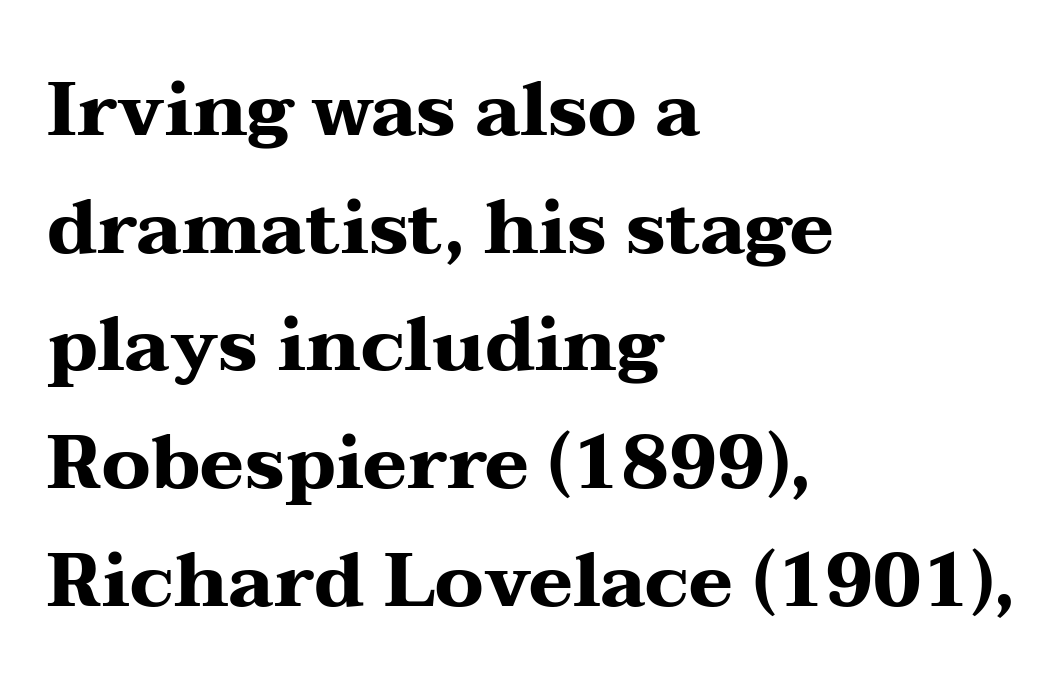
Q: Is the text bold? A: Yes.
Q: Is the text italic (slanted)? A: No, it is upright.
Q: Is the typeface a serif or a sans-serif typeface? A: Serif.
Q: Is the text underlined? A: No.
Q: How is the paragraph aligned? A: Left-aligned.
Q: Is the spacing between letters normal or unusually wide? A: Normal.
Q: Is the spacing between lines tight, normal or loose? A: Normal.
Q: Width (condensed, normal, or wide)? A: Wide.
Q: Stroke contrast? A: Medium.
Q: x-height? A: Medium.
Q: Monospaced? A: No.
